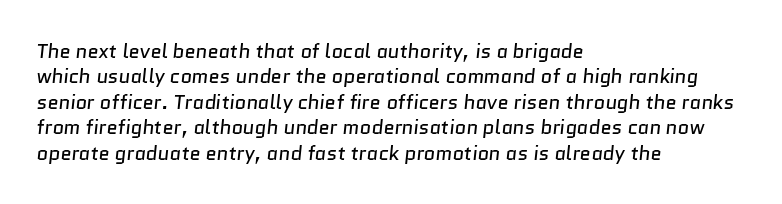
{"bold": "no", "underline": "no", "align": "left", "line_spacing": "normal", "line_spacing_ratio": 1.27, "letter_spacing": "normal", "letter_spacing_em": 0.0, "glyph_px": 20}
